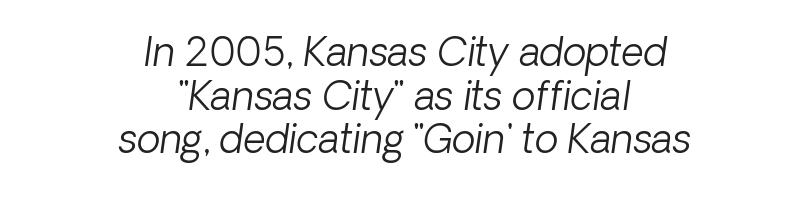
Q: Is the text bold? A: No.
Q: Is the text italic (slanted)? A: Yes, it leans right by about 8 degrees.
Q: Is the text underlined? A: No.
Q: How is the paragraph aligned? A: Centered.
Q: Is the spacing between letters normal or unusually wide? A: Normal.
Q: Is the spacing between lines tight, normal or loose? A: Tight.
Q: Width (condensed, normal, or wide)? A: Normal.
Q: Stroke contrast? A: Low.
Q: x-height? A: Medium.
Q: Monospaced? A: No.
